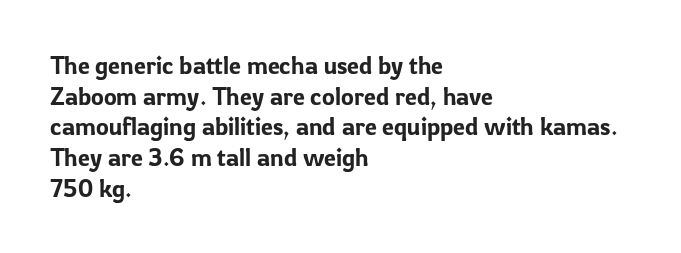
These lines stack with their left ends in a neat column. This sample uses plain, unmodified letter spacing. Rows of type keep a routine distance in the vertical direction. The glyphs are unaccompanied by any horizontal stroke below them. Vertical strokes here are truly vertical.
